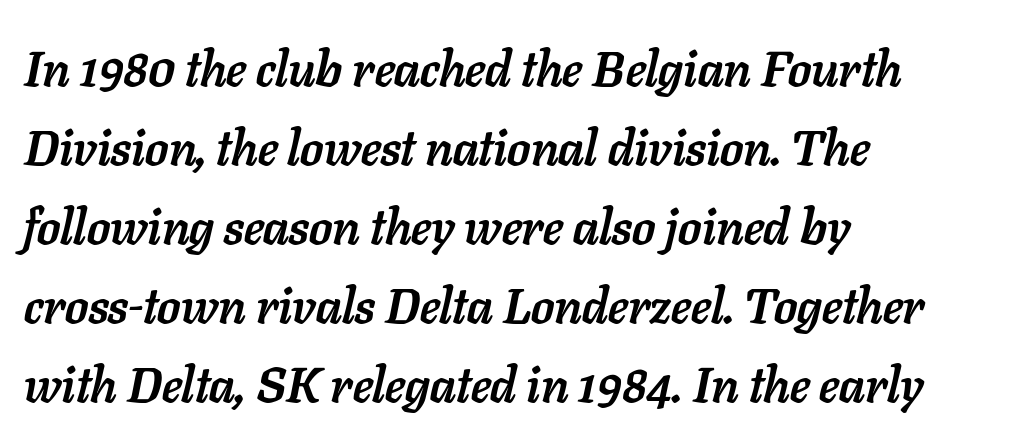
{"italic": "yes", "lean": "right", "slant_degrees": 11, "bold": "yes", "weight": "semibold", "width": "normal", "stroke_contrast": "low", "x_height": "medium", "monospaced": "no", "underline": "no", "align": "left", "line_spacing": "normal", "line_spacing_ratio": 1.58, "letter_spacing": "normal", "letter_spacing_em": 0.0, "glyph_px": 50}
